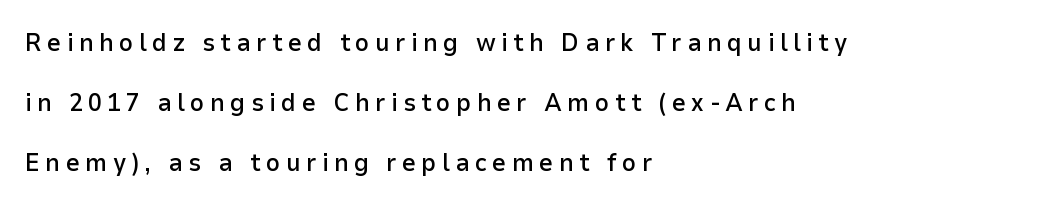
The image shows 25 px text type, upright; set left-aligned, loose line spacing (2.41x), unusually wide letter spacing (+0.21 em), not underlined.
